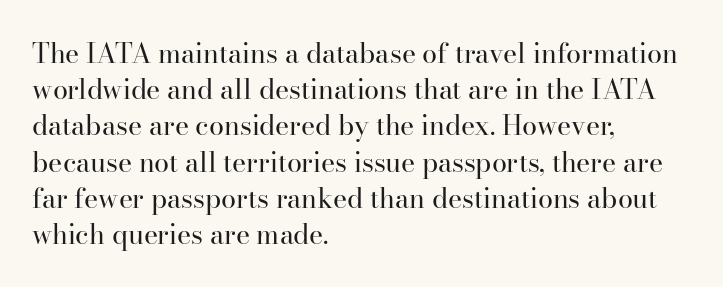
The image shows 27 px text type, upright; set left-aligned, normal line spacing (1.34x), normal letter spacing, not underlined.
